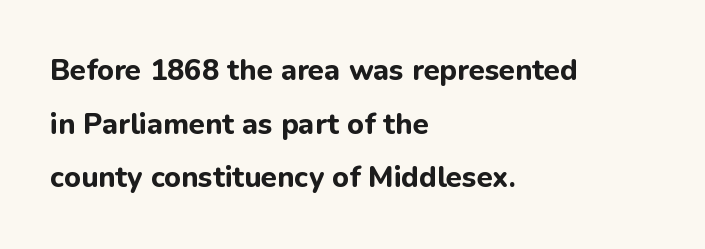
Q: Is the text bold? A: Yes.
Q: Is the text italic (slanted)? A: No, it is upright.
Q: Is the typeface a serif or a sans-serif typeface? A: Sans-serif.
Q: Is the text underlined? A: No.
Q: How is the paragraph aligned? A: Left-aligned.
Q: Is the spacing between letters normal or unusually wide? A: Normal.
Q: Width (condensed, normal, or wide)? A: Normal.
Q: Stroke contrast? A: Low.
Q: x-height? A: Medium.
Q: Monospaced? A: No.
